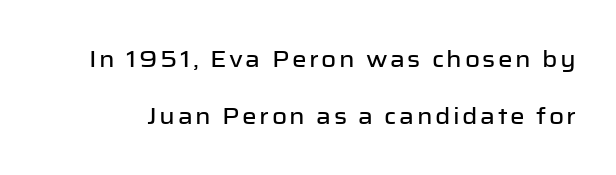
Q: Is the text italic (slanted)? A: No, it is upright.
Q: Is the text underlined? A: No.
Q: Is the spacing between lines tight, normal or loose? A: Loose.
